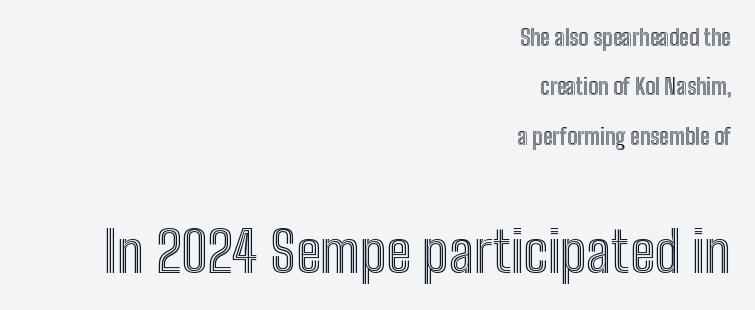
Q: Is the text italic (slanted)? A: No, it is upright.
Q: Is the text underlined? A: No.
Q: How is the paragraph aligned? A: Right-aligned.
Q: Is the spacing between letters normal or unusually wide? A: Normal.
Q: Is the spacing between lines tight, normal or loose? A: Loose.
Q: Which block of text is set in a larger size, the first (top) or the second (bottom)? A: The second (bottom) one.
Q: Width (condensed, normal, or wide)? A: Condensed.
Q: x-height? A: Medium.
Q: Monospaced? A: No.
